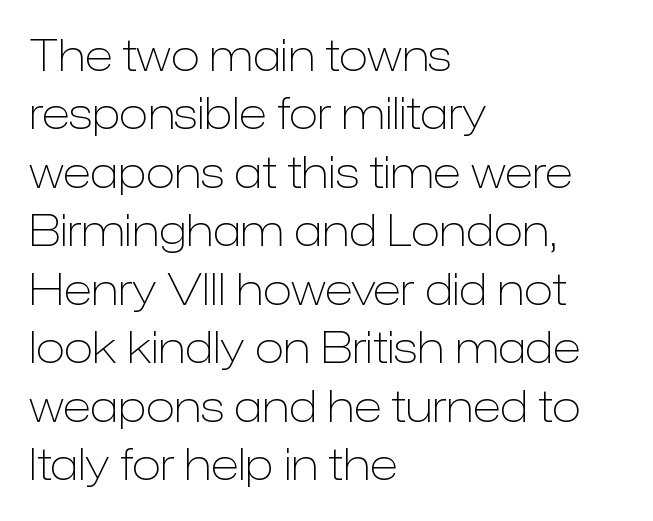
The image shows 43 px light sans-serif type, upright; set left-aligned, normal line spacing (1.36x), normal letter spacing, not underlined; low stroke contrast and a medium x-height.
